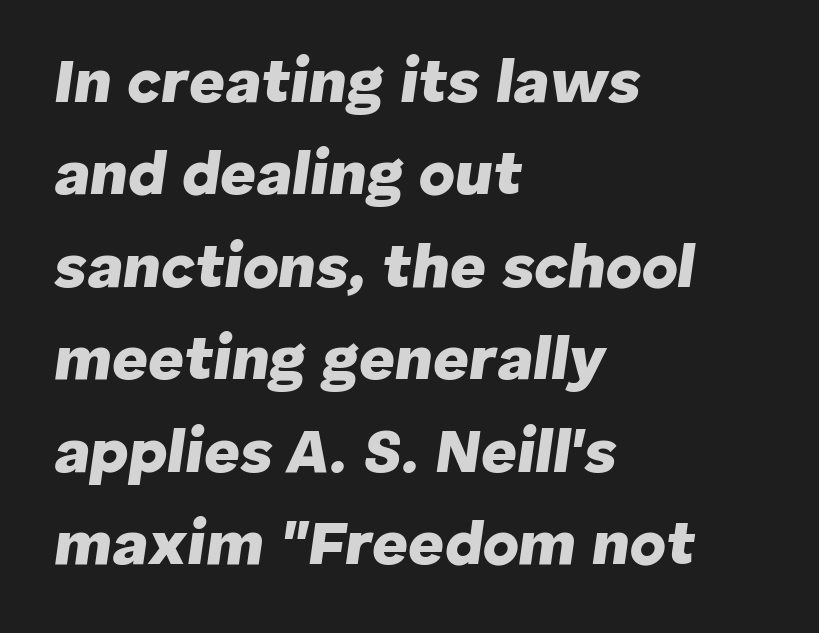
Q: Is the text bold? A: Yes.
Q: Is the text italic (slanted)? A: Yes, it leans right by about 8 degrees.
Q: Is the text underlined? A: No.
Q: How is the paragraph aligned? A: Left-aligned.
Q: Is the spacing between letters normal or unusually wide? A: Normal.
Q: Is the spacing between lines tight, normal or loose? A: Normal.
Q: Width (condensed, normal, or wide)? A: Normal.
Q: Stroke contrast? A: Low.
Q: x-height? A: Medium.
Q: Monospaced? A: No.
